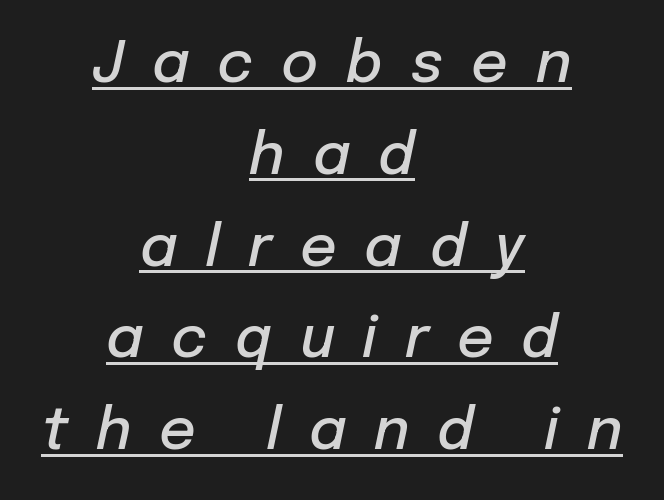
Compared with an ordinary text face, these strokes are moderately heavier — a semibold. Line starts and ends both wander, symmetrically. The gaps between neighbouring characters are conspicuously large. Does the leading feel generous? No, just average. Think of a printed novel: that variable character pitch is what you see here. Descenders here cross a horizontal rule under the line.
